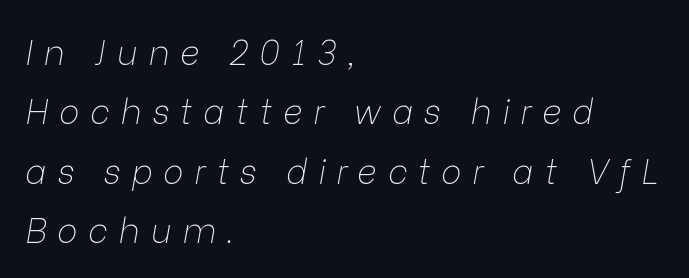
Descenders hang freely into open space. Characters are canted at an angle relative to the baseline's perpendicular. Leftover space on each line is placed entirely after the last word. Loose tracking; the words dissolve into strings of separated letters. Note the varied advance widths — an 'i' is clearly narrower than an 'm'. This reads as an unemphasized weight, regular at the heaviest.
